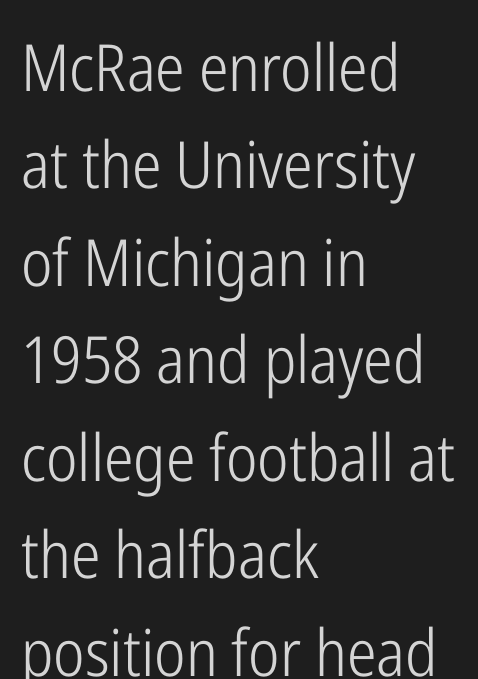
The image shows 65 px light, condensed sans-serif type, upright; set left-aligned, normal line spacing (1.5x), normal letter spacing, not underlined; low stroke contrast and a medium x-height.
